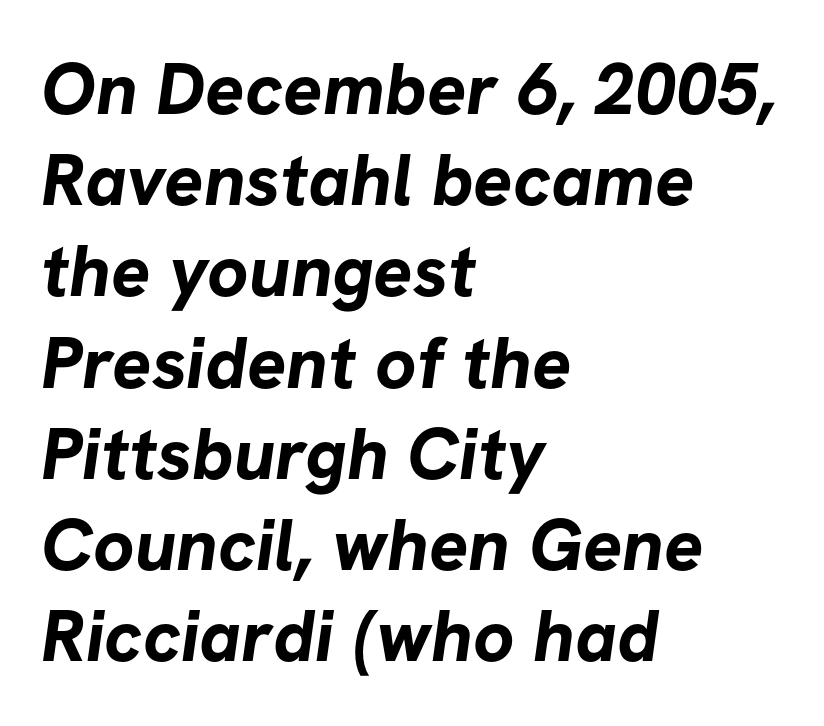
The designer went with a sans here, leaving each stem footless. Students, this is bold: see how much ink each stroke carries. How are the letters spaced? Ordinarily, with no added tracking. A student would call this left alignment; a typographer would say flush left, rag right. How would I describe the line gaps? Plain and ordinary. Only glyphs here, with clear space below each row.
